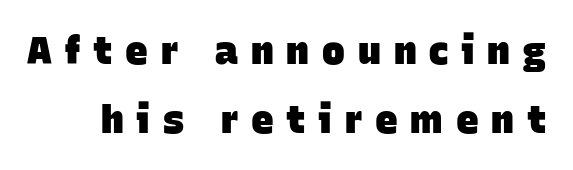
Plenty of ink on the page — the face is bold. Is this a fixed-width face? No — the glyphs have proportional, varying widths. Tracking value appears strongly positive — letters spread wide. Has an underline been added? It has not. The letters carry no serifs — their stems end cleanly without finishing strokes.
